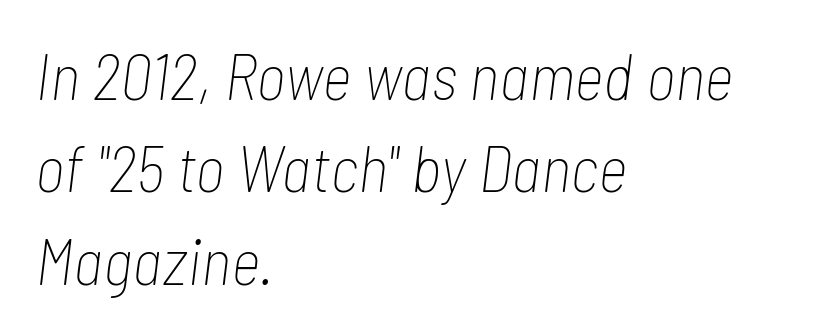
{"italic": "yes", "lean": "right", "slant_degrees": 7, "bold": "no", "weight": "thin", "width": "condensed", "stroke_contrast": "low", "x_height": "medium", "monospaced": "no", "underline": "no", "align": "left", "line_spacing": "normal", "line_spacing_ratio": 1.42, "letter_spacing": "normal", "letter_spacing_em": 0.0, "glyph_px": 65}
